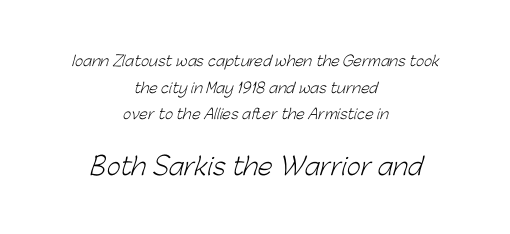
The image shows 24 px text type; set centered, loose line spacing (1.91x), normal letter spacing, not underlined; the second (bottom) block is 1.71x larger.
